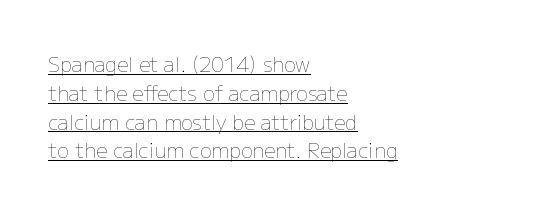
Q: Is the text bold? A: No.
Q: Is the text italic (slanted)? A: No, it is upright.
Q: Is the text underlined? A: Yes.
Q: How is the paragraph aligned? A: Left-aligned.
Q: Is the spacing between letters normal or unusually wide? A: Normal.
Q: Is the spacing between lines tight, normal or loose? A: Normal.
